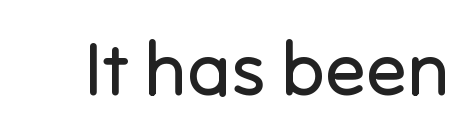
Q: Is the text bold? A: No.
Q: Is the text italic (slanted)? A: No, it is upright.
Q: Is the typeface a serif or a sans-serif typeface? A: Sans-serif.
Q: Is the text underlined? A: No.
Q: Is the spacing between letters normal or unusually wide? A: Normal.
Q: Width (condensed, normal, or wide)? A: Normal.
Q: Stroke contrast? A: Low.
Q: x-height? A: Medium.
Q: Monospaced? A: No.
